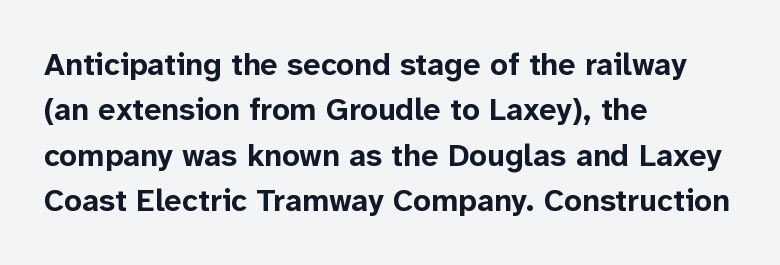
{"serif": "no", "italic": "no", "bold": "yes", "weight": "bold", "width": "normal", "stroke_contrast": "low", "x_height": "medium", "monospaced": "no", "underline": "no", "align": "left", "line_spacing": "normal", "line_spacing_ratio": 1.46, "letter_spacing": "normal", "letter_spacing_em": 0.0, "glyph_px": 31}
